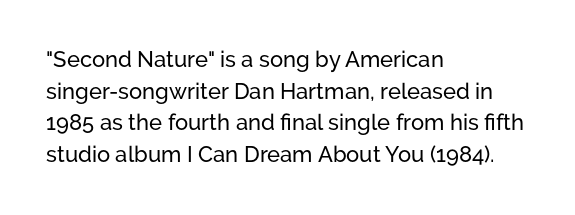
Q: Is the text italic (slanted)? A: No, it is upright.
Q: Is the text underlined? A: No.
Q: How is the paragraph aligned? A: Left-aligned.
Q: Is the spacing between letters normal or unusually wide? A: Normal.
Q: Is the spacing between lines tight, normal or loose? A: Normal.
